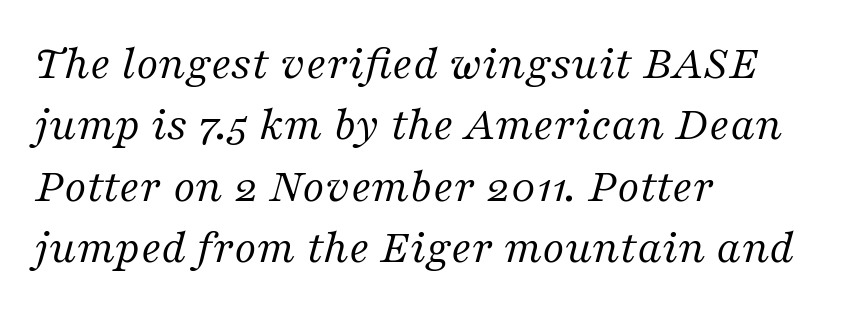
{"serif": "yes", "italic": "yes", "lean": "right", "slant_degrees": 16, "bold": "no", "weight": "regular", "width": "normal", "stroke_contrast": "medium", "x_height": "medium", "monospaced": "no", "underline": "no", "align": "left", "line_spacing": "normal", "line_spacing_ratio": 1.28, "letter_spacing": "normal", "letter_spacing_em": 0.0, "glyph_px": 48}
